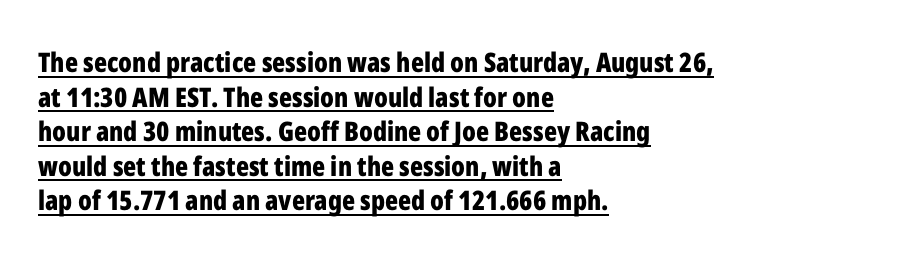
{"italic": "no", "bold": "yes", "underline": "yes", "align": "left", "line_spacing": "normal", "line_spacing_ratio": 1.28, "letter_spacing": "normal", "letter_spacing_em": 0.0, "glyph_px": 27}
